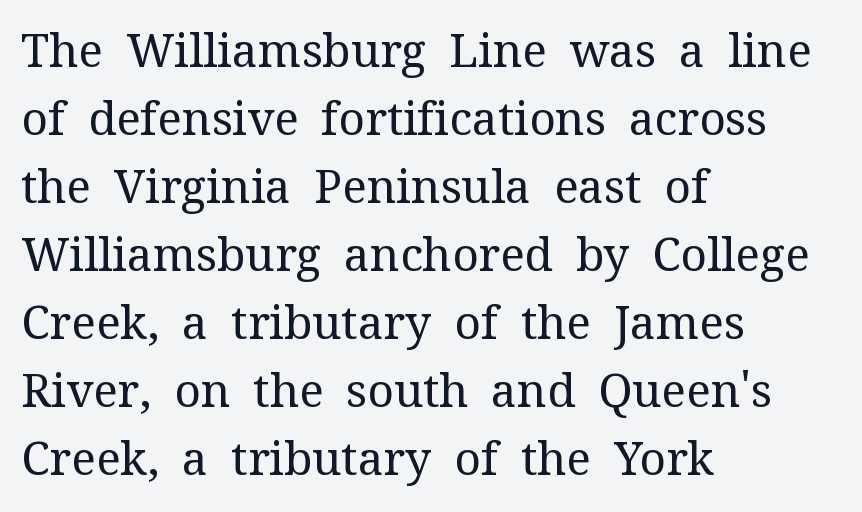
Visually the block forms a straight wall on the left and a jagged coastline on the right. If you measured baseline to baseline, you'd find a middling distance. The characters are drawn with everyday or finer stroke widths. Is there any slant? The stems are plumb. Here the glyphs are tracked normally, forming tight word shapes. This rendering employs a face with finishing strokes, i.e., a serif.
